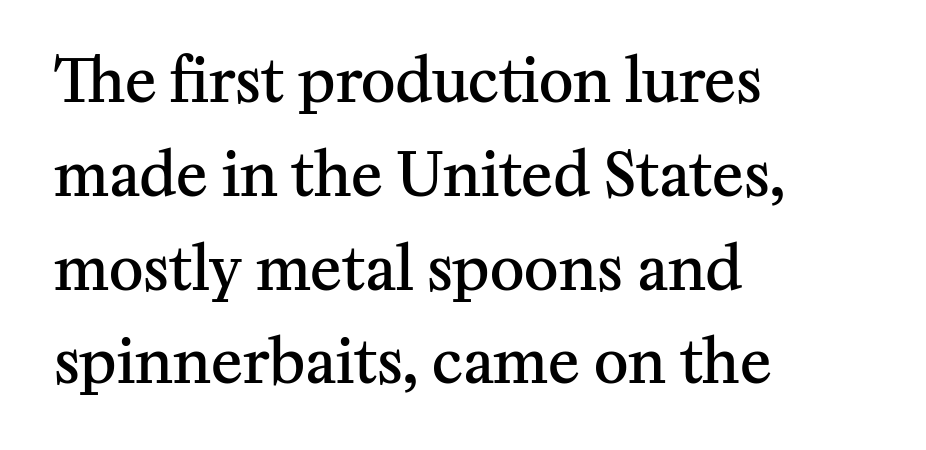
Q: Is the text bold? A: Semi-bold.
Q: Is the text italic (slanted)? A: No, it is upright.
Q: Is the typeface a serif or a sans-serif typeface? A: Serif.
Q: Is the text underlined? A: No.
Q: How is the paragraph aligned? A: Left-aligned.
Q: Is the spacing between letters normal or unusually wide? A: Normal.
Q: Is the spacing between lines tight, normal or loose? A: Normal.
Q: Width (condensed, normal, or wide)? A: Normal.
Q: Stroke contrast? A: Medium.
Q: x-height? A: Medium.
Q: Monospaced? A: No.
